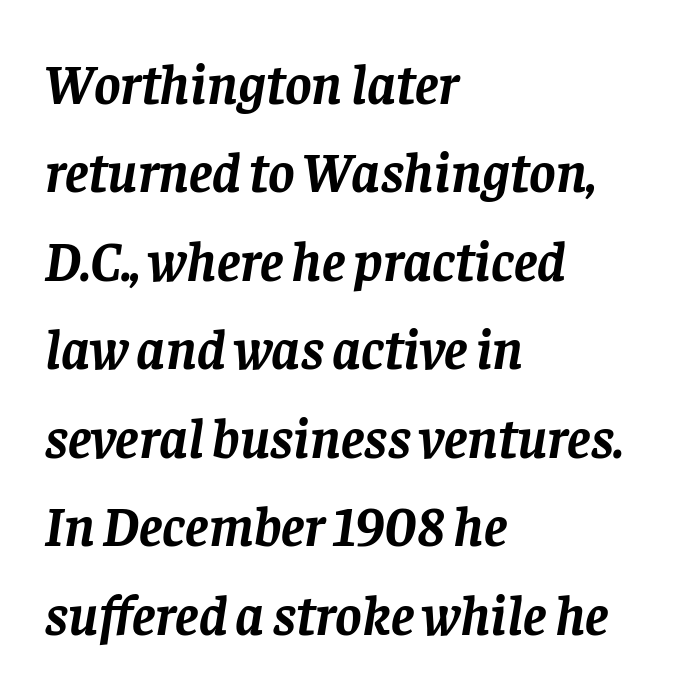
{"serif": "yes", "italic": "yes", "lean": "right", "slant_degrees": 8, "bold": "yes", "weight": "semibold", "width": "normal", "stroke_contrast": "low", "x_height": "large", "monospaced": "no", "underline": "no", "align": "left", "line_spacing": "normal", "line_spacing_ratio": 1.58, "letter_spacing": "normal", "letter_spacing_em": 0.0, "glyph_px": 56}
